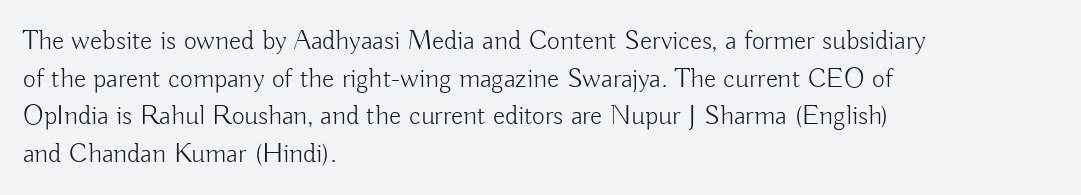
{"serif": "no", "italic": "no", "bold": "no", "weight": "light", "width": "normal", "stroke_contrast": "low", "x_height": "small", "monospaced": "no", "underline": "no", "align": "left", "line_spacing": "normal", "line_spacing_ratio": 1.34, "letter_spacing": "normal", "letter_spacing_em": 0.0, "glyph_px": 28}
